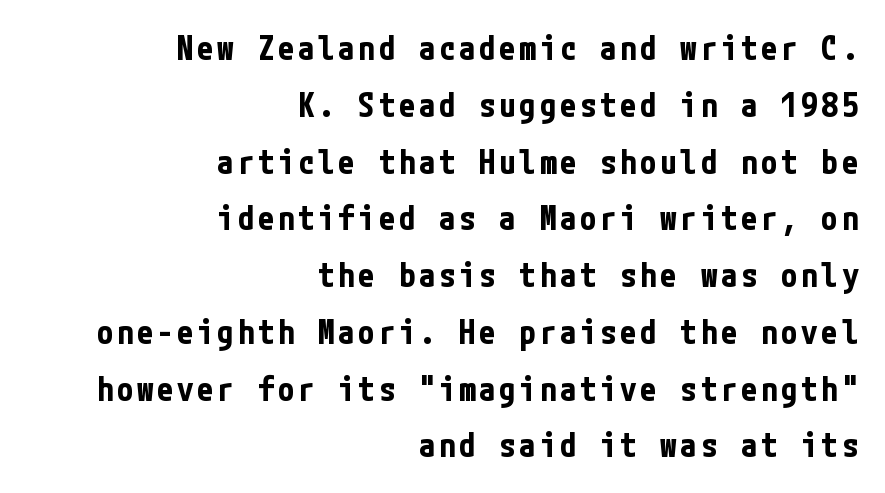
Q: Is the text bold? A: Yes.
Q: Is the text italic (slanted)? A: No, it is upright.
Q: Is the typeface a serif or a sans-serif typeface? A: Sans-serif.
Q: Is the text underlined? A: No.
Q: How is the paragraph aligned? A: Right-aligned.
Q: Width (condensed, normal, or wide)? A: Condensed.
Q: Stroke contrast? A: Low.
Q: x-height? A: Medium.
